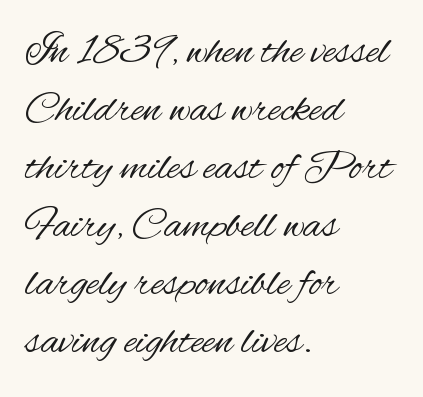
Underlining? Definitely not there. All the whitespace from short lines collects on the right. A sans-serif font was chosen for this passage.
